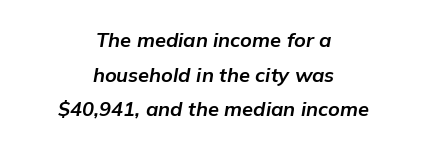
Q: Is the text bold? A: Yes.
Q: Is the text italic (slanted)? A: Yes, it leans right by about 9 degrees.
Q: Is the text underlined? A: No.
Q: How is the paragraph aligned? A: Centered.
Q: Is the spacing between letters normal or unusually wide? A: Normal.
